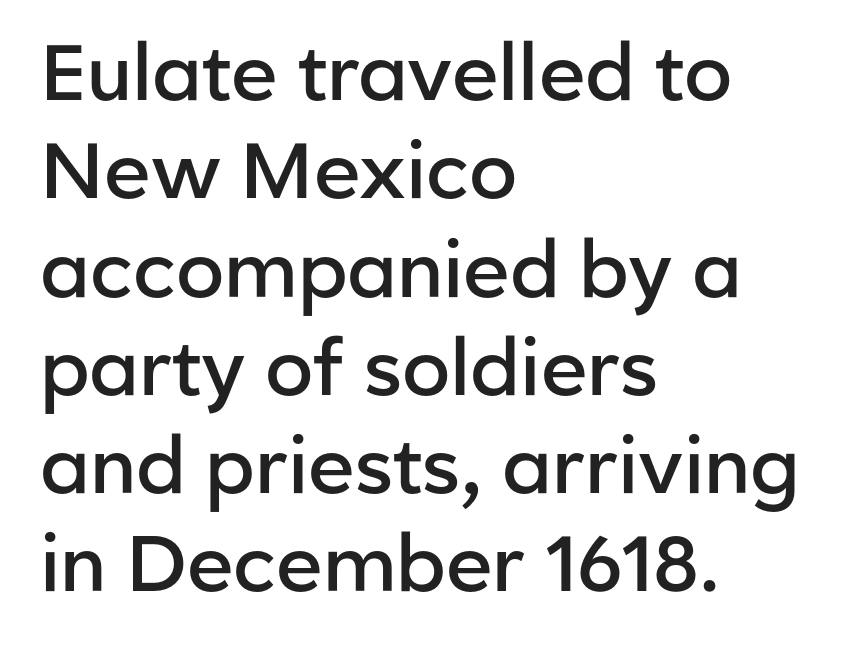
{"serif": "no", "italic": "no", "bold": "semi", "weight": "semibold", "width": "normal", "stroke_contrast": "low", "x_height": "medium", "monospaced": "no", "underline": "no", "align": "left", "line_spacing": "normal", "line_spacing_ratio": 1.26, "letter_spacing": "normal", "letter_spacing_em": 0.0, "glyph_px": 78}
